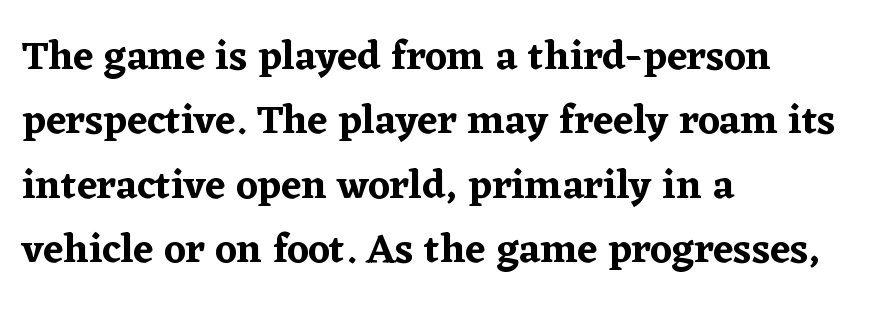
{"serif": "yes", "italic": "no", "width": "normal", "stroke_contrast": "low", "x_height": "medium", "monospaced": "no", "underline": "no", "align": "left", "line_spacing": "normal", "line_spacing_ratio": 1.57, "letter_spacing": "normal", "letter_spacing_em": 0.0, "glyph_px": 41}
